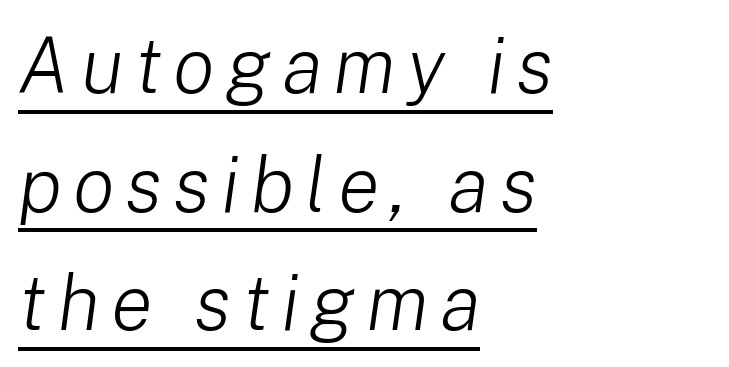
Like a heading marked for emphasis, these lines bear an underscore. There's an unmistakable incline to the writing here. Left-aligned paragraph, ragged on the right. The letters look calm and open, with moderate or lighter stems.
